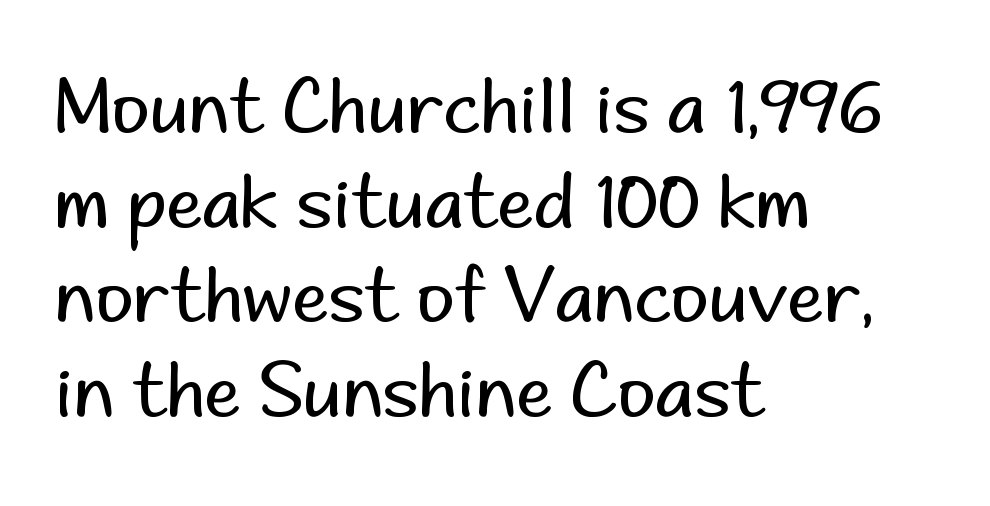
Q: Is the text bold? A: No.
Q: Is the text italic (slanted)? A: No, it is upright.
Q: Is the typeface a serif or a sans-serif typeface? A: Sans-serif.
Q: Is the text underlined? A: No.
Q: How is the paragraph aligned? A: Left-aligned.
Q: Is the spacing between letters normal or unusually wide? A: Normal.
Q: Is the spacing between lines tight, normal or loose? A: Normal.
Q: Width (condensed, normal, or wide)? A: Normal.
Q: Stroke contrast? A: Low.
Q: x-height? A: Small.
Q: Monospaced? A: No.
